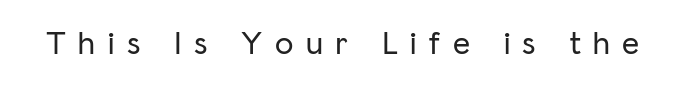
The image shows 33 px sans-serif type, upright; set unusually wide letter spacing (+0.38 em), not underlined; low stroke contrast and a medium x-height.
